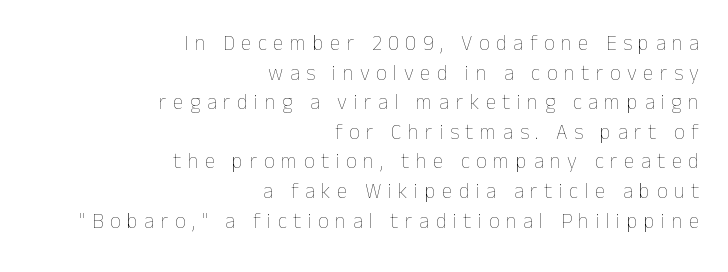
The words here are not underlined. Summary of weight: not heavy and not bold. The typography opts for an upright posture over an oblique one. The lines are quadded right. These lines have a slow, spaced-out rhythm from letter to letter. Baseline-to-baseline distance is the conventional proportion of letter height.
